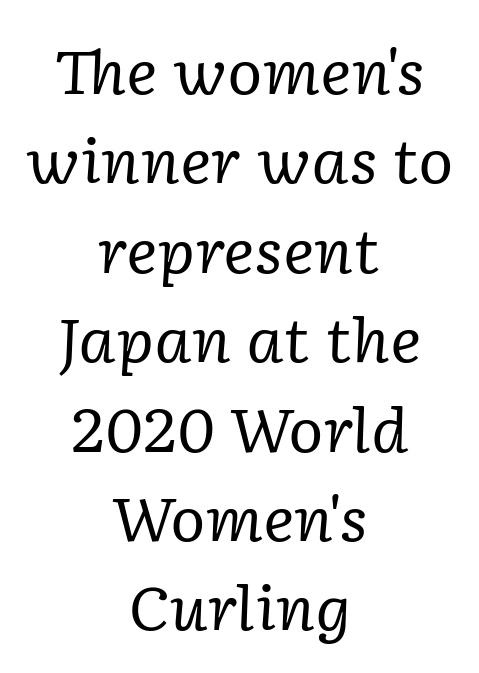
{"serif": "yes", "italic": "yes", "lean": "right", "slant_degrees": 2, "bold": "no", "weight": "regular", "width": "normal", "stroke_contrast": "low", "x_height": "medium", "monospaced": "no", "underline": "no", "align": "center", "line_spacing": "normal", "line_spacing_ratio": 1.49, "letter_spacing": "normal", "letter_spacing_em": 0.0, "glyph_px": 60}
